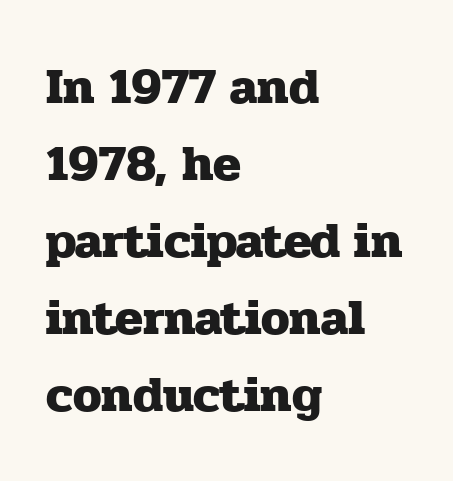
A clean baseline with only descenders dipping below it. The typeface chosen for these lines features serifs. Teacher's note: observe the even left margin — that is flush-left alignment. Emphasis by weight is at full strength: bold. Tracking here is standard; glyphs follow each other at the usual distance. Honestly, the row spacing looks completely unremarkable.
